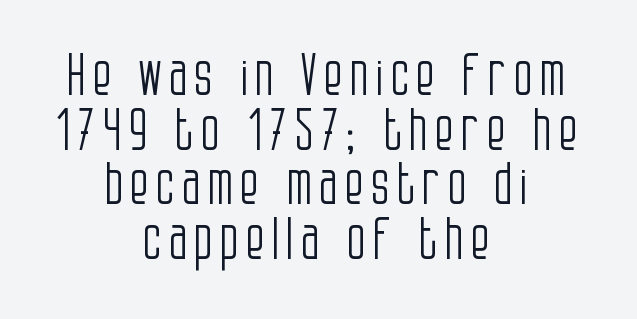
Q: Is the text bold? A: No.
Q: Is the text italic (slanted)? A: No, it is upright.
Q: Is the typeface a serif or a sans-serif typeface? A: Sans-serif.
Q: Is the text underlined? A: No.
Q: How is the paragraph aligned? A: Centered.
Q: Is the spacing between lines tight, normal or loose? A: Tight.
Q: Width (condensed, normal, or wide)? A: Condensed.
Q: Stroke contrast? A: Low.
Q: x-height? A: Large.
Q: Monospaced? A: No.
